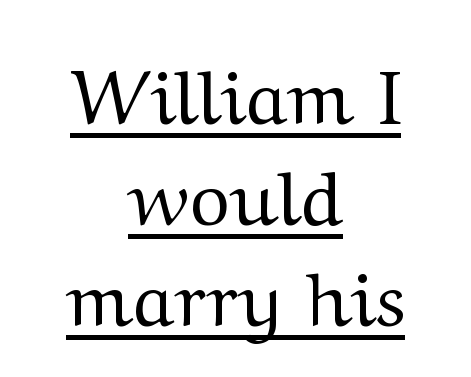
The image shows 76 px regular-weight, wide serif type, upright; set centered, normal line spacing (1.33x), normal letter spacing, underlined; medium stroke contrast and a medium x-height.
